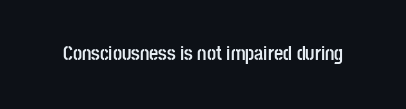
{"italic": "no", "bold": "yes", "underline": "no", "letter_spacing": "normal", "letter_spacing_em": 0.0, "glyph_px": 20}
